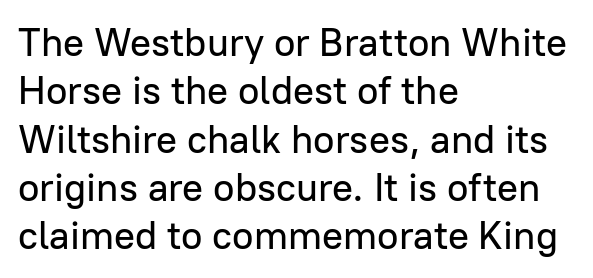
Looks like regular typesetting: each glyph gets only the width it needs. These lines stack with their left ends in a neat column. The letters carry no serifs — their stems end cleanly without finishing strokes. Every character sits straight up, as roman type does. Short note: letters normally spaced.
